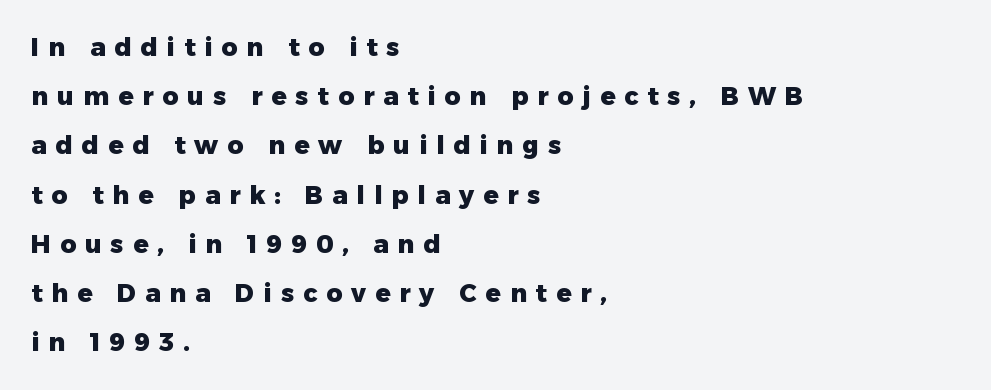
Q: Is the text bold? A: Yes.
Q: Is the text italic (slanted)? A: No, it is upright.
Q: Is the text underlined? A: No.
Q: How is the paragraph aligned? A: Left-aligned.
Q: Is the spacing between letters normal or unusually wide? A: Unusually wide.
Q: Is the spacing between lines tight, normal or loose? A: Loose.
